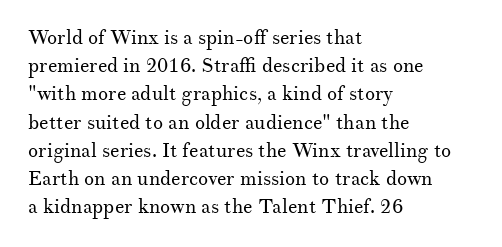
Q: Is the text bold? A: No.
Q: Is the text italic (slanted)? A: No, it is upright.
Q: Is the text underlined? A: No.
Q: How is the paragraph aligned? A: Left-aligned.
Q: Is the spacing between letters normal or unusually wide? A: Normal.
Q: Is the spacing between lines tight, normal or loose? A: Normal.
